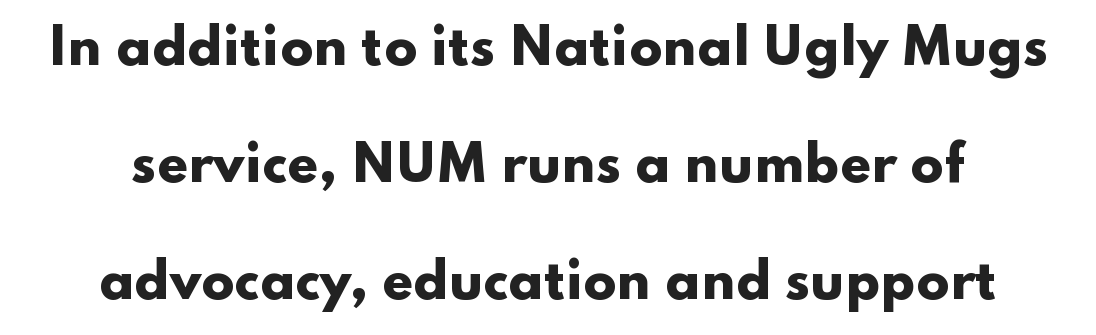
The image shows 49 px heavy, wide sans-serif type, upright; set loose line spacing (2.39x), normal letter spacing, not underlined; low stroke contrast and a small x-height.
